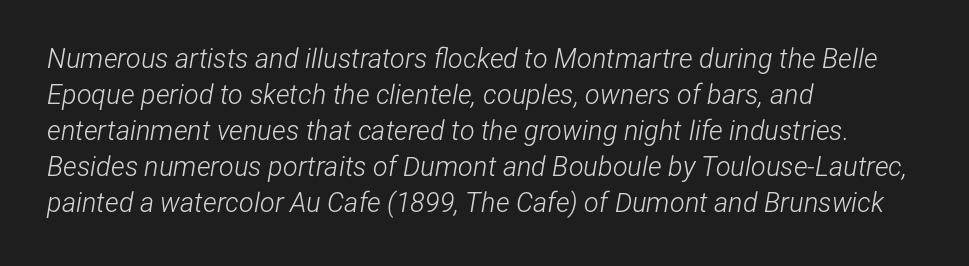
Q: Is the text bold? A: No.
Q: Is the text italic (slanted)? A: Yes, it leans right by about 12 degrees.
Q: Is the text underlined? A: No.
Q: How is the paragraph aligned? A: Left-aligned.
Q: Is the spacing between letters normal or unusually wide? A: Normal.
Q: Is the spacing between lines tight, normal or loose? A: Normal.
